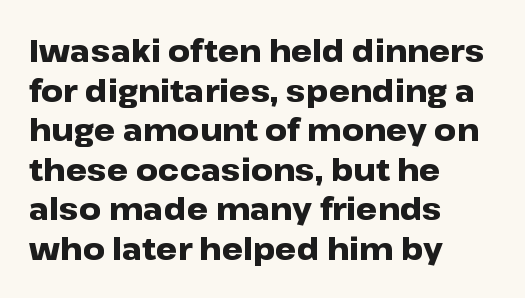
{"serif": "no", "italic": "no", "bold": "yes", "weight": "heavy", "width": "wide", "stroke_contrast": "low", "x_height": "medium", "monospaced": "no", "underline": "no", "align": "left", "line_spacing": "normal", "line_spacing_ratio": 1.32, "letter_spacing": "normal", "letter_spacing_em": 0.0, "glyph_px": 30}
